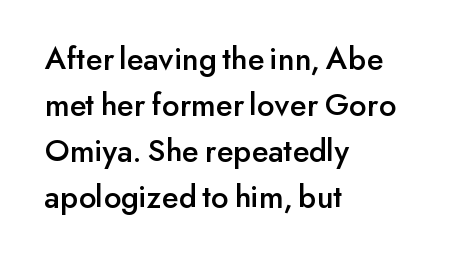
Q: Is the text italic (slanted)? A: No, it is upright.
Q: Is the typeface a serif or a sans-serif typeface? A: Sans-serif.
Q: Is the text underlined? A: No.
Q: How is the paragraph aligned? A: Left-aligned.
Q: Is the spacing between letters normal or unusually wide? A: Normal.
Q: Is the spacing between lines tight, normal or loose? A: Normal.
Q: Width (condensed, normal, or wide)? A: Normal.
Q: Stroke contrast? A: Low.
Q: x-height? A: Small.
Q: Monospaced? A: No.
